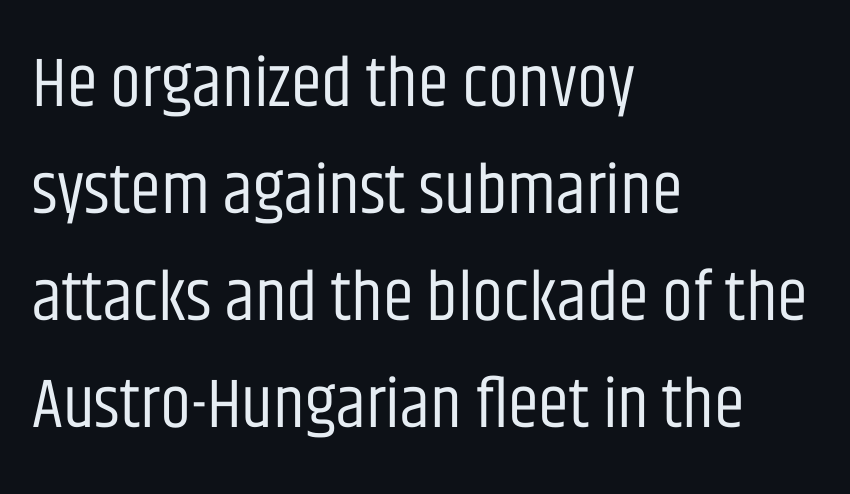
The image shows 70 px regular-weight, condensed sans-serif type, upright; set left-aligned, normal line spacing (1.53x), normal letter spacing, not underlined; low stroke contrast and a large x-height.
